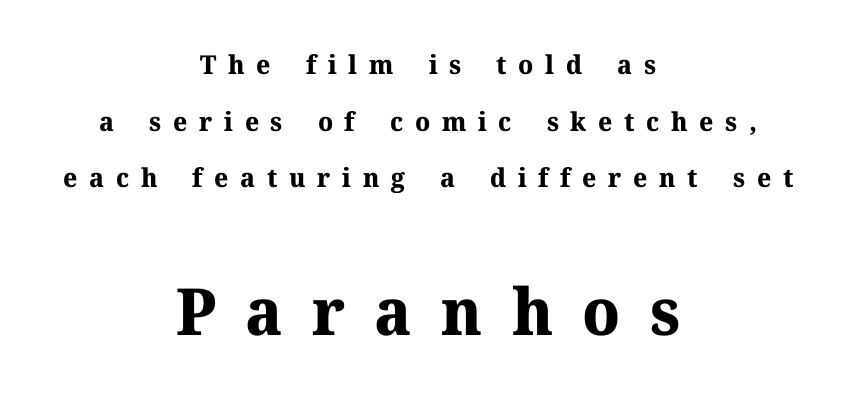
{"serif": "yes", "italic": "no", "bold": "yes", "weight": "bold", "width": "normal", "stroke_contrast": "medium", "x_height": "medium", "monospaced": "no", "underline": "no", "align": "center", "line_spacing": "loose", "line_spacing_ratio": 2.18, "letter_spacing": "wide", "letter_spacing_em": 0.45, "larger_block": "second", "size_ratio": 2.5, "glyph_px": 65}
